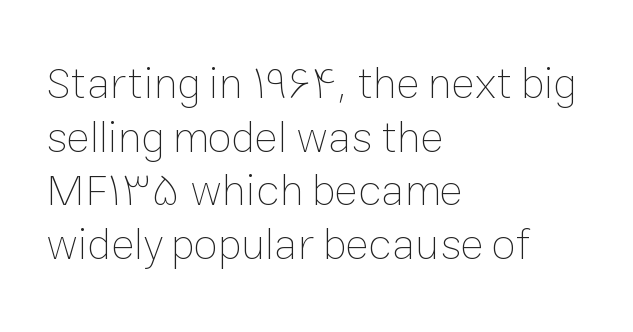
{"italic": "no", "bold": "no", "weight": "thin", "width": "normal", "stroke_contrast": "low", "x_height": "medium", "monospaced": "no", "underline": "no", "align": "left", "line_spacing_ratio": 1.22, "letter_spacing": "normal", "letter_spacing_em": 0.0, "glyph_px": 44}
